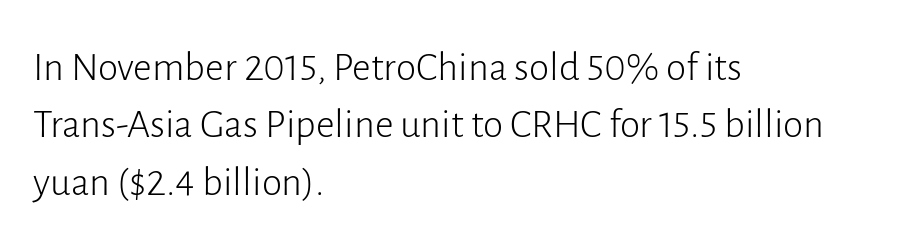
The image shows 41 px light sans-serif type, upright; set left-aligned, normal line spacing (1.4x), normal letter spacing, not underlined; low stroke contrast and a medium x-height.
